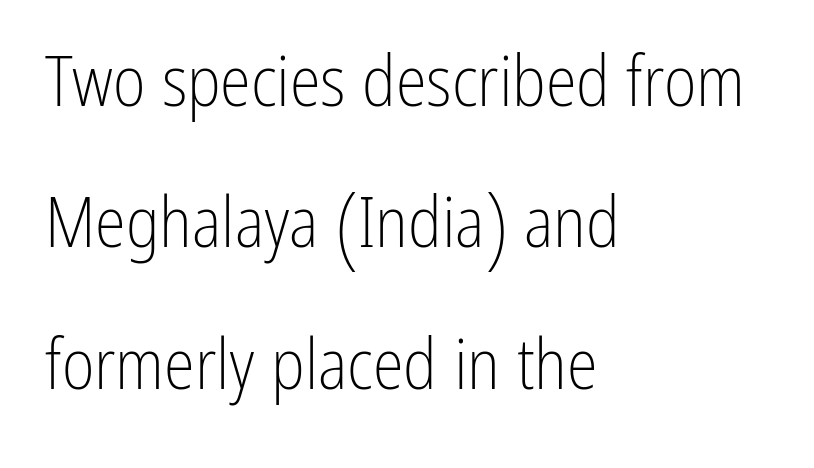
Q: Is the text bold? A: No.
Q: Is the text italic (slanted)? A: No, it is upright.
Q: Is the typeface a serif or a sans-serif typeface? A: Sans-serif.
Q: Is the text underlined? A: No.
Q: How is the paragraph aligned? A: Left-aligned.
Q: Is the spacing between letters normal or unusually wide? A: Normal.
Q: Is the spacing between lines tight, normal or loose? A: Loose.
Q: Width (condensed, normal, or wide)? A: Condensed.
Q: Stroke contrast? A: Low.
Q: x-height? A: Medium.
Q: Monospaced? A: No.
